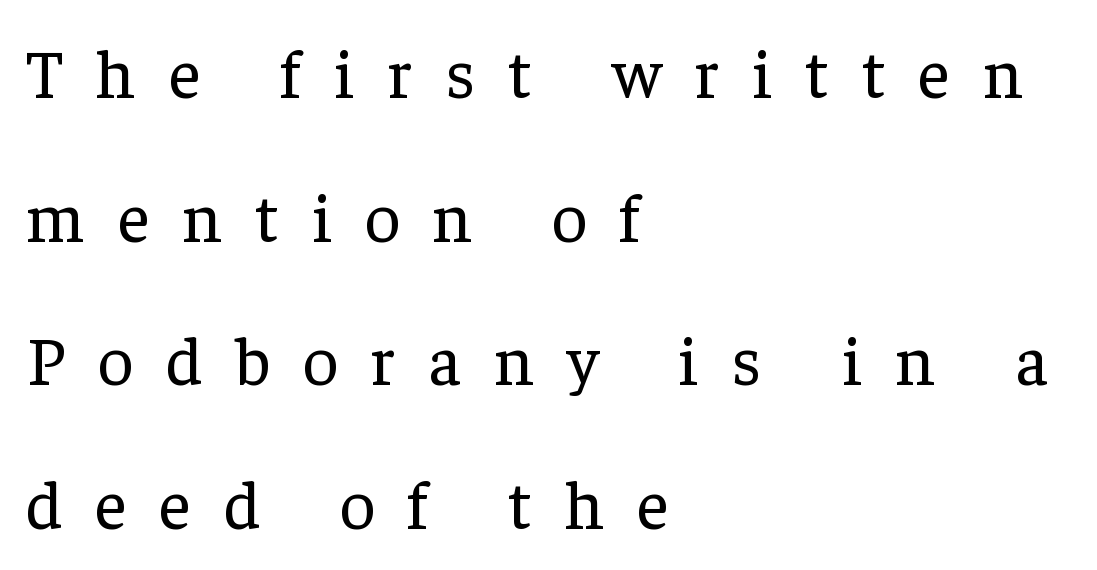
Q: Is the text bold? A: No.
Q: Is the text italic (slanted)? A: No, it is upright.
Q: Is the typeface a serif or a sans-serif typeface? A: Serif.
Q: Is the text underlined? A: No.
Q: How is the paragraph aligned? A: Left-aligned.
Q: Is the spacing between letters normal or unusually wide? A: Unusually wide.
Q: Is the spacing between lines tight, normal or loose? A: Loose.
Q: Width (condensed, normal, or wide)? A: Normal.
Q: Stroke contrast? A: Low.
Q: x-height? A: Medium.
Q: Monospaced? A: No.
